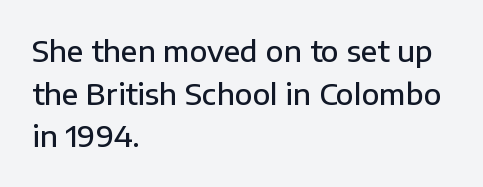
Short and long lines alike share a common starting point at left. The letters stand straight up with perfectly vertical stems. What weight is shown? A semibold, between regular and bold. Standard letterfit; no display-style spreading of the glyphs.
